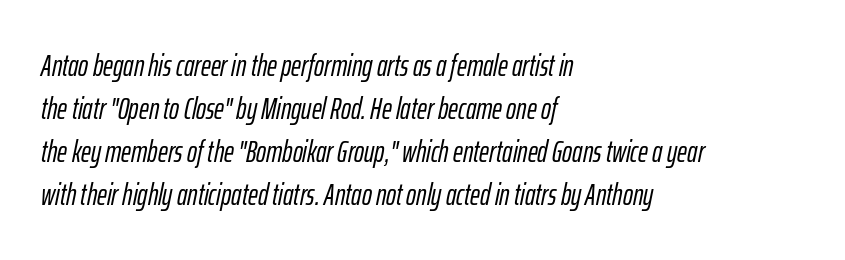
Q: Is the text italic (slanted)? A: Yes, it leans right by about 12 degrees.
Q: Is the text underlined? A: No.
Q: How is the paragraph aligned? A: Left-aligned.
Q: Is the spacing between letters normal or unusually wide? A: Normal.
Q: Is the spacing between lines tight, normal or loose? A: Normal.
Q: Width (condensed, normal, or wide)? A: Condensed.
Q: Stroke contrast? A: Low.
Q: x-height? A: Medium.
Q: Monospaced? A: No.
